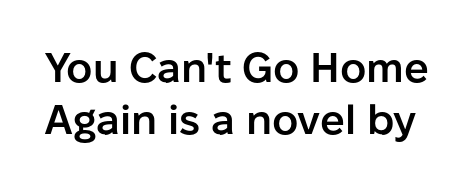
The image shows 41 px semibold sans-serif type, upright; set normal line spacing (1.27x), normal letter spacing, not underlined; low stroke contrast and a medium x-height.
